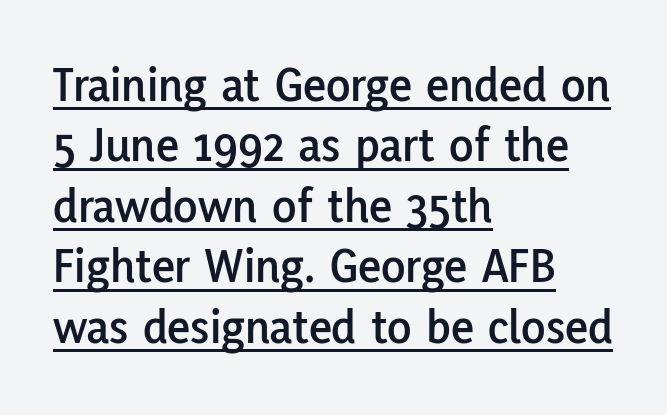
The image shows 50 px sans-serif type, upright; set left-aligned, line spacing 1.21x, normal letter spacing, underlined; low stroke contrast and a medium x-height.
